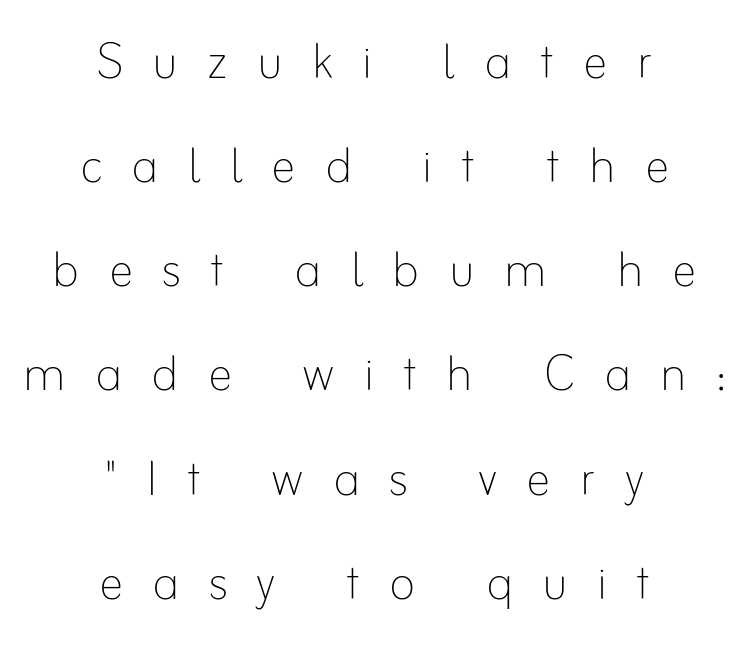
The face used here is proportionally spaced, like ordinary book or web type. Just letters on the line, the space beneath them empty. Reading down the block, each line starts at a different indent, mirrored at its end. The passage shown is not bold in any degree. Someone cranked the tracking dial way up on this one.
